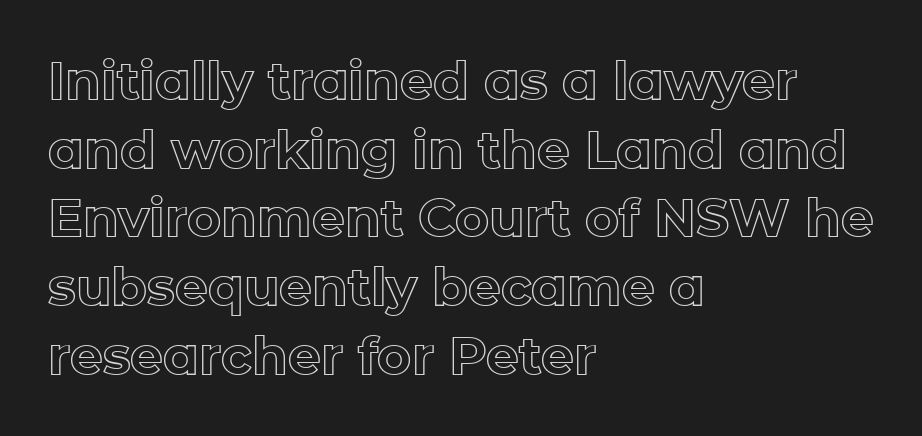
Q: Is the text italic (slanted)? A: No, it is upright.
Q: Is the text underlined? A: No.
Q: How is the paragraph aligned? A: Left-aligned.
Q: Is the spacing between letters normal or unusually wide? A: Normal.
Q: Is the spacing between lines tight, normal or loose? A: Normal.
Q: Width (condensed, normal, or wide)? A: Normal.
Q: x-height? A: Medium.
Q: Monospaced? A: No.
